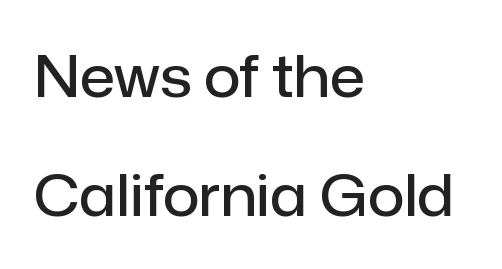
The image shows 57 px semibold sans-serif type, upright; set left-aligned, loose line spacing (2.08x), normal letter spacing, not underlined; low stroke contrast and a medium x-height.
